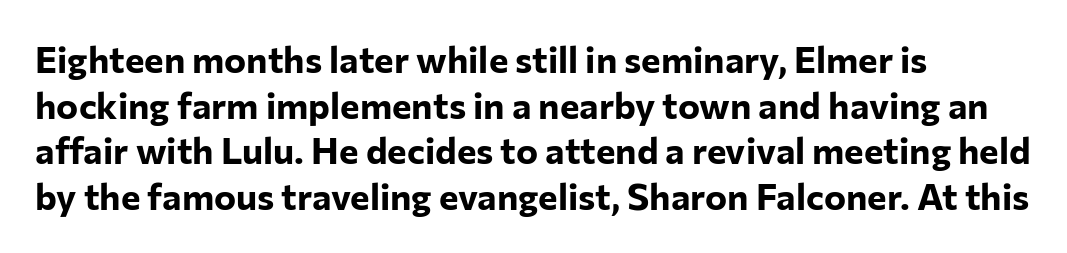
Quick note: underline off. Students, this is bold: see how much ink each stroke carries. These lines are rendered in a variable-pitch font. The letters stand straight up with perfectly vertical stems. This rendering employs a face without finishing strokes, i.e., a sans-serif.
